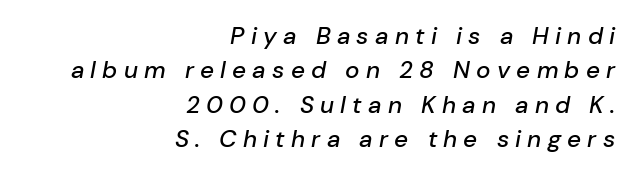
Q: Is the text italic (slanted)? A: Yes, it leans right by about 10 degrees.
Q: Is the text underlined? A: No.
Q: How is the paragraph aligned? A: Right-aligned.
Q: Is the spacing between letters normal or unusually wide? A: Unusually wide.
Q: Is the spacing between lines tight, normal or loose? A: Normal.
